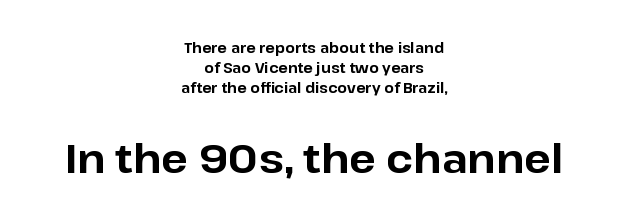
Q: Is the text bold? A: Yes.
Q: Is the text italic (slanted)? A: No, it is upright.
Q: Is the typeface a serif or a sans-serif typeface? A: Sans-serif.
Q: Is the text underlined? A: No.
Q: How is the paragraph aligned? A: Centered.
Q: Is the spacing between letters normal or unusually wide? A: Normal.
Q: Is the spacing between lines tight, normal or loose? A: Normal.
Q: Which block of text is set in a larger size, the first (top) or the second (bottom)? A: The second (bottom) one.
Q: Width (condensed, normal, or wide)? A: Normal.
Q: Stroke contrast? A: Low.
Q: x-height? A: Medium.
Q: Monospaced? A: No.
